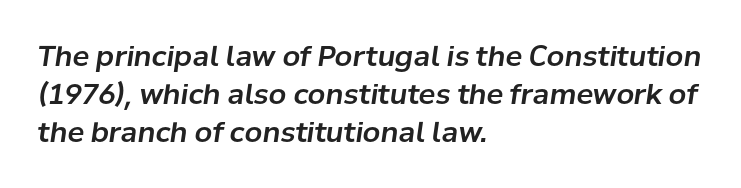
The gaps between neighbouring characters are ordinary and unremarkable. Character widths vary here, with narrow letters taking less room than wide ones. The block of text has a typical density, with ordinary space between rows. Would a proofreader flag this as italicized? Yes.
